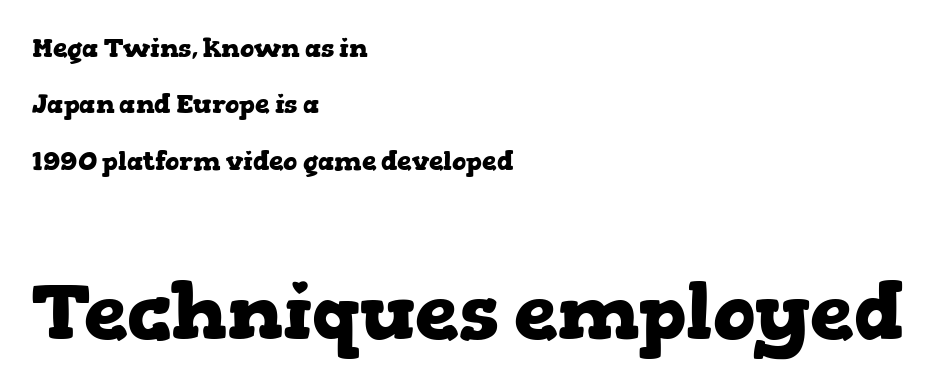
{"serif": "yes", "italic": "no", "bold": "yes", "weight": "heavy", "width": "wide", "stroke_contrast": "low", "x_height": "medium", "monospaced": "no", "underline": "no", "align": "left", "line_spacing": "loose", "line_spacing_ratio": 2.17, "letter_spacing": "normal", "letter_spacing_em": 0.0, "larger_block": "second", "size_ratio": 3.0, "glyph_px": 78}
